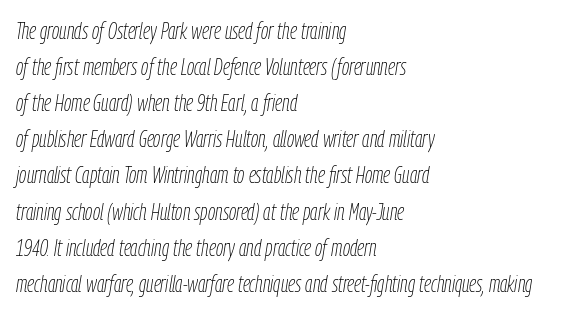
The image shows 23 px text type, italic (leaning right); set left-aligned, normal line spacing (1.57x), normal letter spacing, not underlined.
